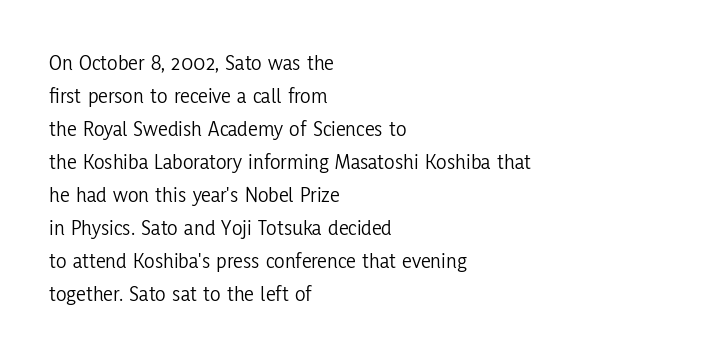
The image shows 22 px text type, upright; set left-aligned, normal line spacing (1.5x), normal letter spacing, not underlined.
